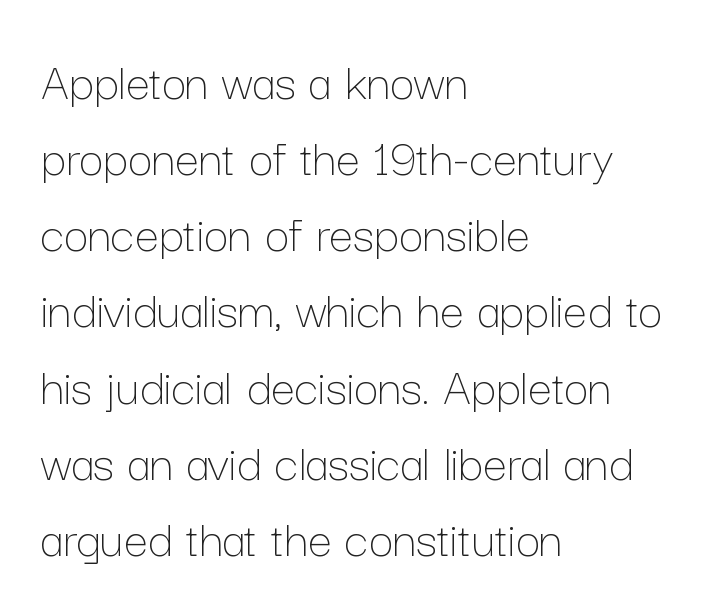
{"italic": "no", "bold": "no", "weight": "thin", "width": "normal", "stroke_contrast": "low", "x_height": "medium", "monospaced": "no", "underline": "no", "align": "left", "line_spacing": "normal", "line_spacing_ratio": 1.41, "letter_spacing": "normal", "letter_spacing_em": 0.0, "glyph_px": 54}
